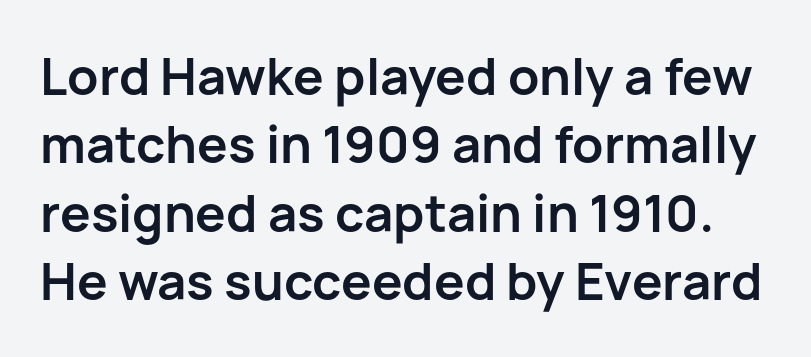
The image shows 51 px semibold sans-serif type, upright; set normal line spacing (1.34x), normal letter spacing, not underlined; low stroke contrast and a medium x-height.
